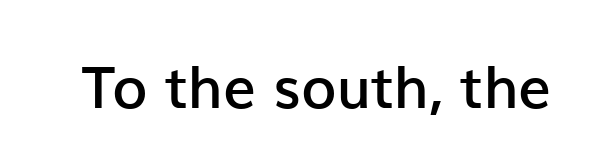
The image shows 58 px semibold sans-serif type, upright; set normal letter spacing, not underlined; low stroke contrast and a medium x-height.
